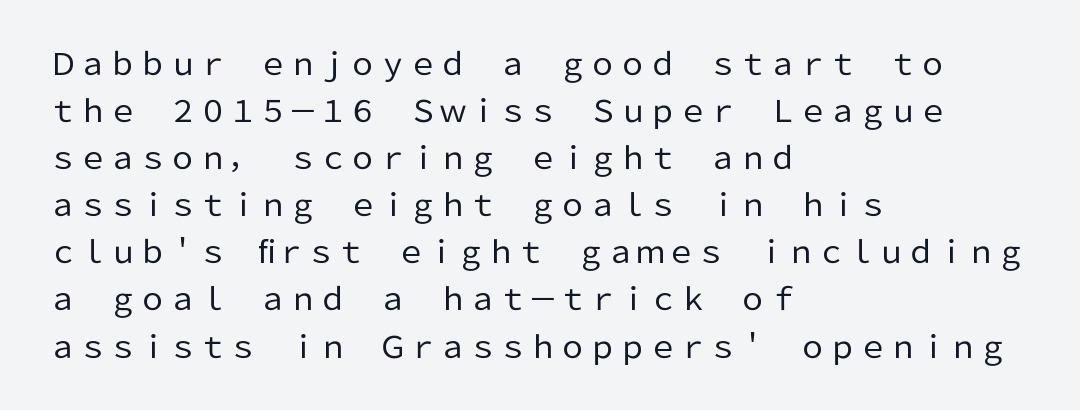
Q: Is the text bold? A: No.
Q: Is the text italic (slanted)? A: No, it is upright.
Q: Is the typeface a serif or a sans-serif typeface? A: Sans-serif.
Q: Is the text underlined? A: No.
Q: How is the paragraph aligned? A: Left-aligned.
Q: Is the spacing between letters normal or unusually wide? A: Normal.
Q: Is the spacing between lines tight, normal or loose? A: Normal.
Q: Width (condensed, normal, or wide)? A: Normal.
Q: Stroke contrast? A: Low.
Q: x-height? A: Medium.
Q: Monospaced? A: No.
